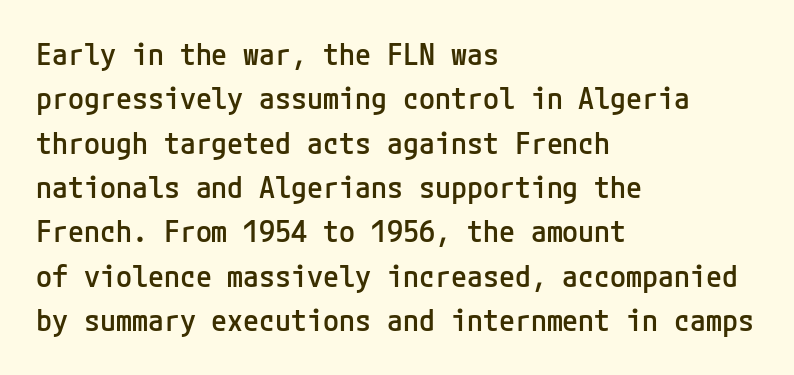
Do the letters lean? They stand straight. The gap between lines stays unmarked. Tracking here is standard; glyphs follow each other at the usual distance. In CSS terms this would be text-align: left. Grotesque or geometric, the face here clearly has no serifs.
